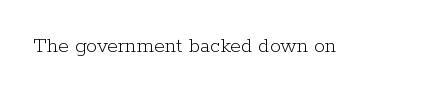
{"italic": "no", "bold": "no", "underline": "no", "letter_spacing": "normal", "letter_spacing_em": 0.0, "glyph_px": 22}
